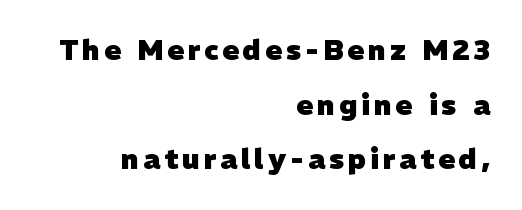
The image shows 28 px heavy sans-serif type; set right-aligned, loose line spacing (1.95x), not underlined; low stroke contrast and a medium x-height.
